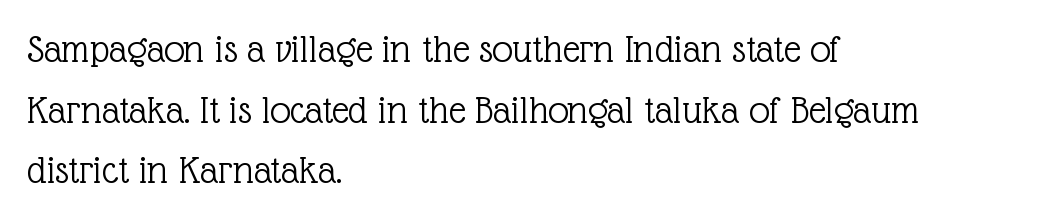
The image shows 41 px light serif type, upright; set left-aligned, normal line spacing (1.48x), normal letter spacing, not underlined; a medium x-height.
